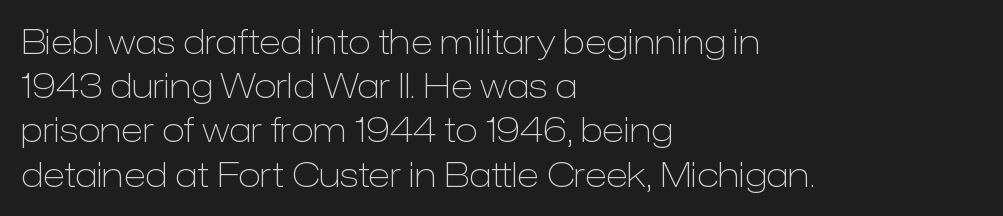
{"serif": "no", "italic": "no", "bold": "no", "weight": "light", "width": "normal", "stroke_contrast": "low", "x_height": "medium", "monospaced": "no", "underline": "no", "align": "left", "line_spacing": "normal", "line_spacing_ratio": 1.3, "letter_spacing": "normal", "letter_spacing_em": 0.0, "glyph_px": 34}
